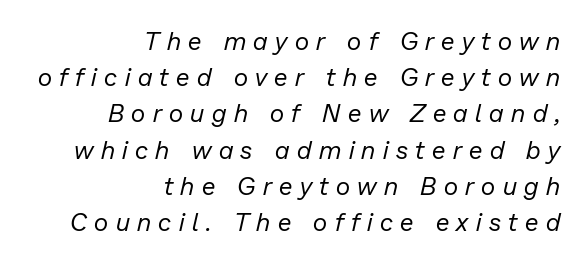
Q: Is the text bold? A: No.
Q: Is the text italic (slanted)? A: Yes, it leans right by about 13 degrees.
Q: Is the text underlined? A: No.
Q: How is the paragraph aligned? A: Right-aligned.
Q: Is the spacing between letters normal or unusually wide? A: Unusually wide.
Q: Is the spacing between lines tight, normal or loose? A: Normal.
